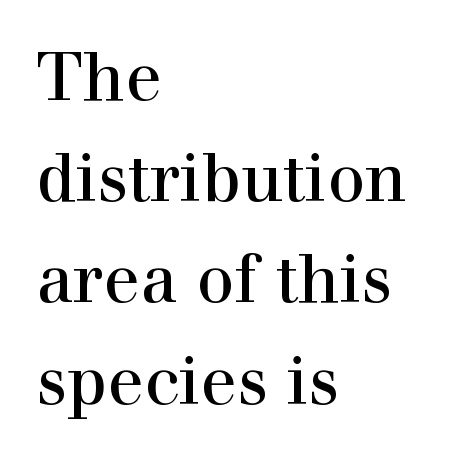
This rendering features lettering with no underline. In terms of letterspacing, this is plain default setting. When letters stand straight like this, we call the style roman or upright. The letters carry serifs — small finishing strokes at the ends of their stems. Compared with typical paragraphs, the rows here are spaced about the same.
